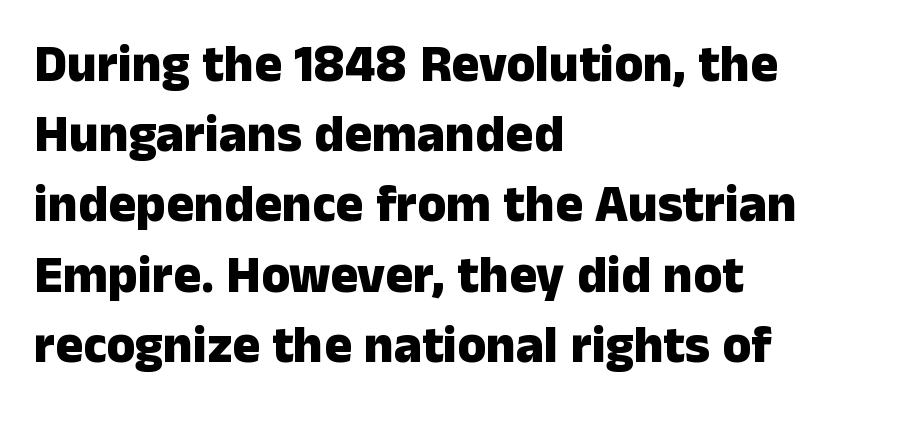
{"serif": "no", "italic": "no", "bold": "yes", "weight": "heavy", "width": "normal", "stroke_contrast": "low", "x_height": "medium", "monospaced": "no", "underline": "no", "align": "left", "line_spacing": "normal", "line_spacing_ratio": 1.35, "letter_spacing": "normal", "letter_spacing_em": 0.0, "glyph_px": 52}
